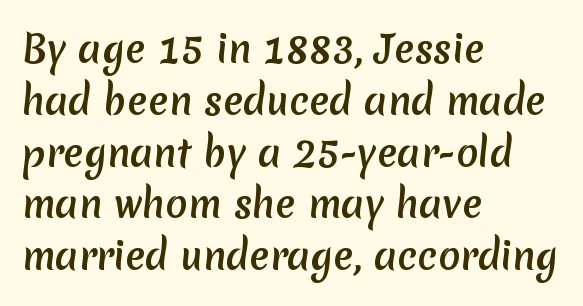
Q: Is the typeface a serif or a sans-serif typeface? A: Sans-serif.
Q: Is the text underlined? A: No.
Q: How is the paragraph aligned? A: Left-aligned.
Q: Is the spacing between letters normal or unusually wide? A: Normal.
Q: Is the spacing between lines tight, normal or loose? A: Normal.
Q: Width (condensed, normal, or wide)? A: Normal.
Q: Stroke contrast? A: Medium.
Q: x-height? A: Medium.
Q: Monospaced? A: No.
